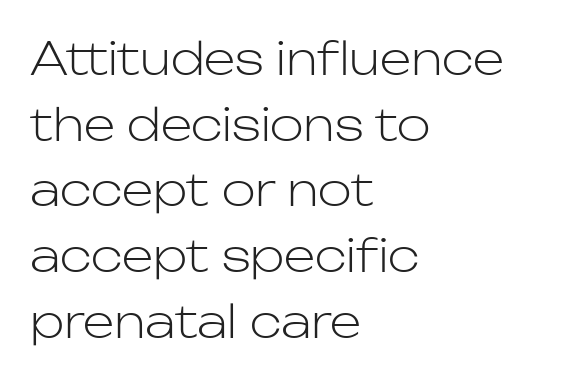
Compared with typical paragraphs, the rows here are spaced about the same. This sample has the flowing, uneven cadence of proportional lettering. The typeface has the unassuming heft of standard copy or less. Serif or sans? Sans — the stroke terminals are bare. Any mark beneath the type? The region is blank. Layout note: lines flush left.
